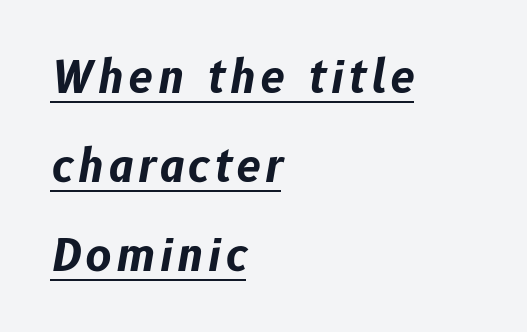
The rendering uses a large line-height, opening up the rows. Compared with an ordinary text face, these strokes are far heavier — a full bold. A typesetter would call this proportional, since set widths differ per character. Is there an underline? Yes — a line sits under the letters. The typesetter chose a ragged-right arrangement here. It's the slanting kind of type.
